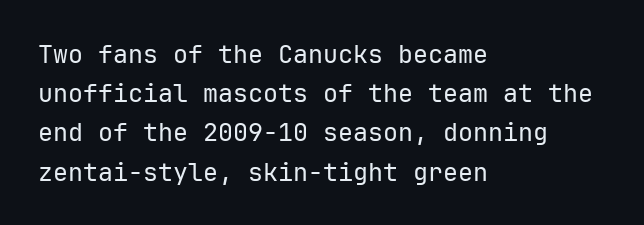
The image shows 25 px text type, upright; set left-aligned, normal line spacing (1.57x), normal letter spacing, not underlined.
